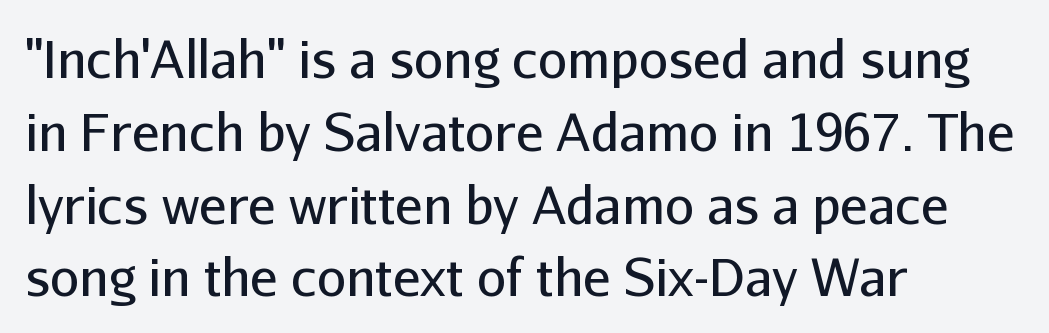
{"serif": "no", "italic": "no", "bold": "no", "weight": "regular", "width": "normal", "stroke_contrast": "low", "x_height": "medium", "monospaced": "no", "underline": "no", "align": "left", "line_spacing": "normal", "line_spacing_ratio": 1.4, "letter_spacing": "normal", "letter_spacing_em": 0.0, "glyph_px": 52}
